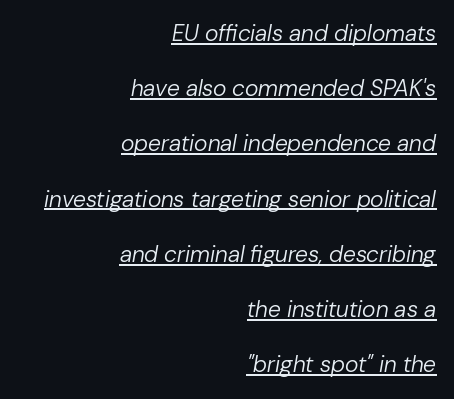
Q: Is the text bold? A: No.
Q: Is the text italic (slanted)? A: Yes, it leans right by about 10 degrees.
Q: Is the text underlined? A: Yes.
Q: How is the paragraph aligned? A: Right-aligned.
Q: Is the spacing between letters normal or unusually wide? A: Normal.
Q: Is the spacing between lines tight, normal or loose? A: Loose.
